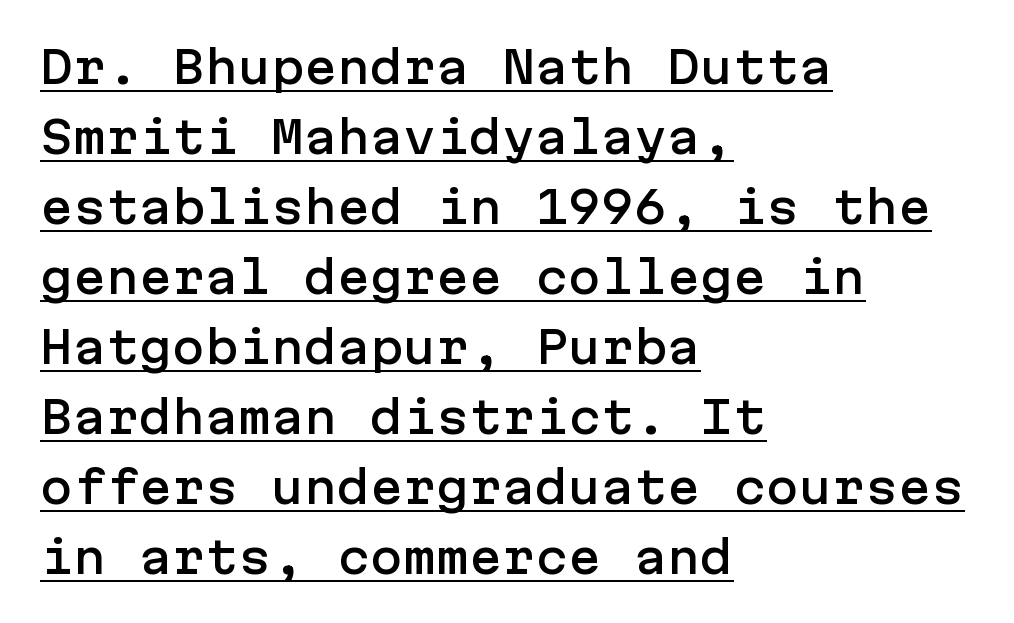
{"serif": "no", "italic": "no", "width": "normal", "stroke_contrast": "low", "x_height": "medium", "underline": "yes", "align": "left", "line_spacing": "normal", "line_spacing_ratio": 1.59, "letter_spacing": "normal", "letter_spacing_em": 0.0, "glyph_px": 44}
